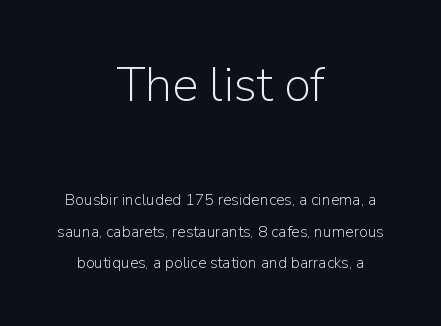
Q: Is the text bold? A: No.
Q: Is the text italic (slanted)? A: No, it is upright.
Q: Is the typeface a serif or a sans-serif typeface? A: Sans-serif.
Q: Is the text underlined? A: No.
Q: How is the paragraph aligned? A: Centered.
Q: Is the spacing between letters normal or unusually wide? A: Normal.
Q: Is the spacing between lines tight, normal or loose? A: Loose.
Q: Which block of text is set in a larger size, the first (top) or the second (bottom)? A: The first (top) one.
Q: Width (condensed, normal, or wide)? A: Normal.
Q: Stroke contrast? A: Low.
Q: x-height? A: Medium.
Q: Monospaced? A: No.
